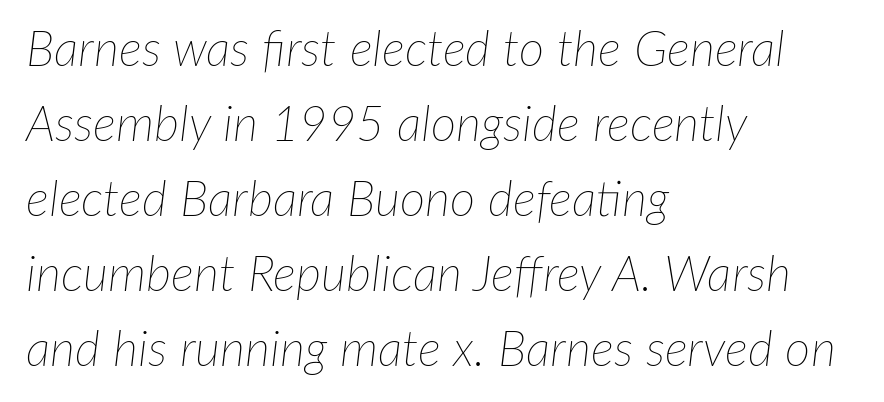
Q: Is the text bold? A: No.
Q: Is the text italic (slanted)? A: Yes, it leans right by about 7 degrees.
Q: Is the text underlined? A: No.
Q: How is the paragraph aligned? A: Left-aligned.
Q: Is the spacing between letters normal or unusually wide? A: Normal.
Q: Is the spacing between lines tight, normal or loose? A: Normal.
Q: Width (condensed, normal, or wide)? A: Normal.
Q: Stroke contrast? A: Low.
Q: x-height? A: Medium.
Q: Monospaced? A: No.
